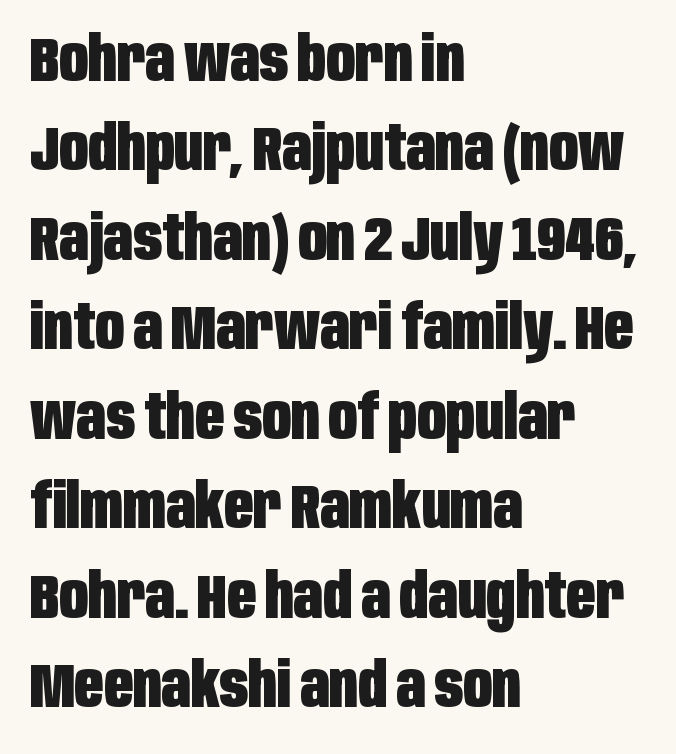
{"serif": "no", "italic": "no", "bold": "yes", "weight": "heavy", "width": "condensed", "stroke_contrast": "low", "x_height": "large", "monospaced": "no", "underline": "no", "align": "left", "line_spacing": "normal", "line_spacing_ratio": 1.42, "letter_spacing": "normal", "letter_spacing_em": 0.0, "glyph_px": 63}
